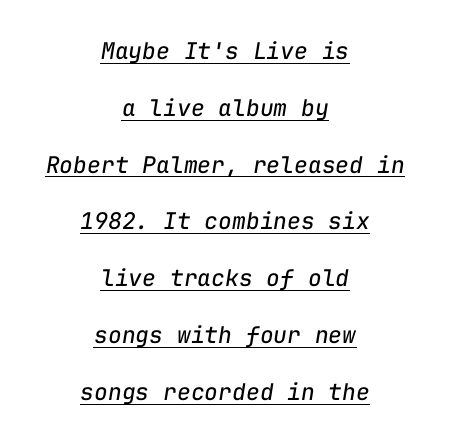
It's the slanting kind of type. The lines are spread far apart with generous leading. A quiet, ordinary-to-light weight characterises the typeface. The paragraph shown floats in the horizontal middle. Check the space under the baseline: a stroke is drawn there.
